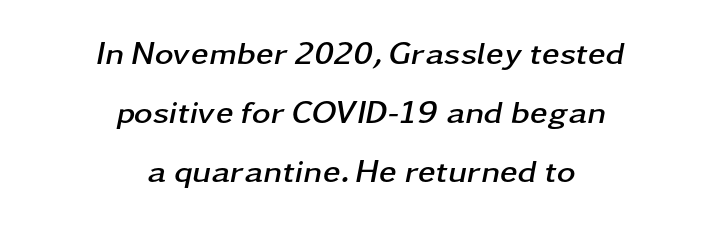
Q: Is the text bold? A: Yes.
Q: Is the text italic (slanted)? A: Yes, it leans right by about 11 degrees.
Q: Is the text underlined? A: No.
Q: How is the paragraph aligned? A: Centered.
Q: Is the spacing between letters normal or unusually wide? A: Normal.
Q: Width (condensed, normal, or wide)? A: Wide.
Q: Stroke contrast? A: Low.
Q: x-height? A: Medium.
Q: Monospaced? A: No.
